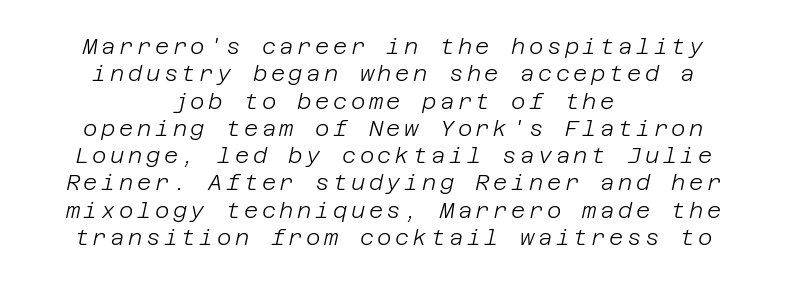
The rendering applies a slant to the glyphs. Teacher's note: observe the equal gaps on both sides — that is centered alignment. The foot of each line stays bare and open. The face looks like a standard text weight, possibly lighter.
